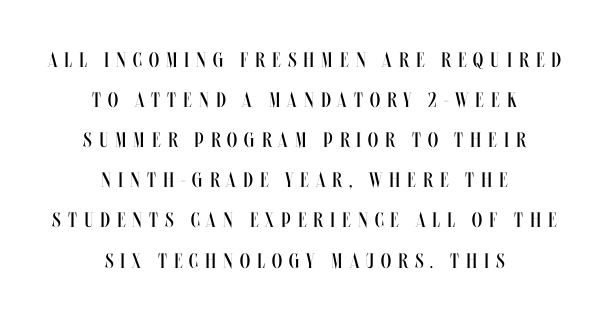
This rendering uses center alignment, leaving both contours irregular but symmetric. The rendering inserts visible extra space after every character. On a weight scale, this lands at 450 or below. No word sits above an underline. The leading is generous, giving the passage an open texture.
